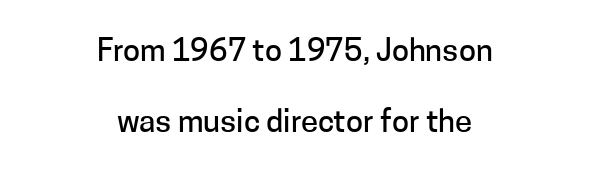
The image shows 31 px sans-serif type, upright; set centered, loose line spacing (2.29x), normal letter spacing, not underlined; low stroke contrast and a medium x-height.
